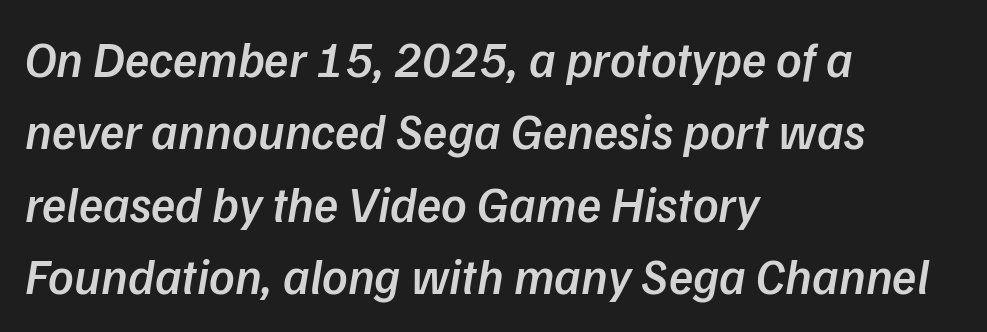
{"italic": "yes", "lean": "right", "slant_degrees": 9, "bold": "semi", "weight": "semibold", "width": "normal", "stroke_contrast": "low", "x_height": "medium", "monospaced": "no", "underline": "no", "align": "left", "line_spacing": "normal", "line_spacing_ratio": 1.45, "letter_spacing": "normal", "letter_spacing_em": 0.0, "glyph_px": 50}
